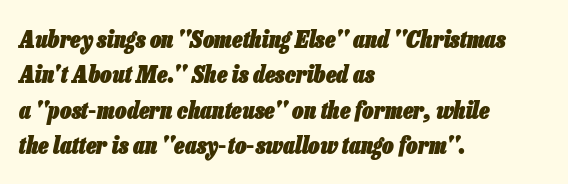
The image shows 23 px bold type, italic (leaning right); set left-aligned, normal line spacing (1.54x), normal letter spacing, not underlined.
